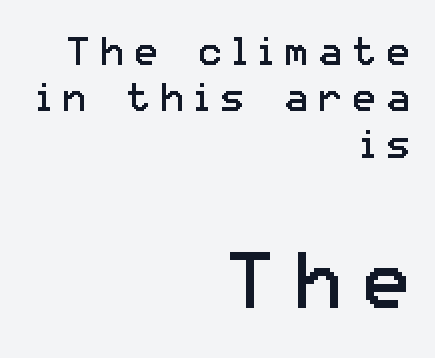
Size contrast runs from small at the top to large at the bottom. This sample has the flowing, uneven cadence of proportional lettering. Does the lettering tilt? It doesn't — this is upright. The setting favours the right margin, as signatures and pull-quotes sometimes do.
